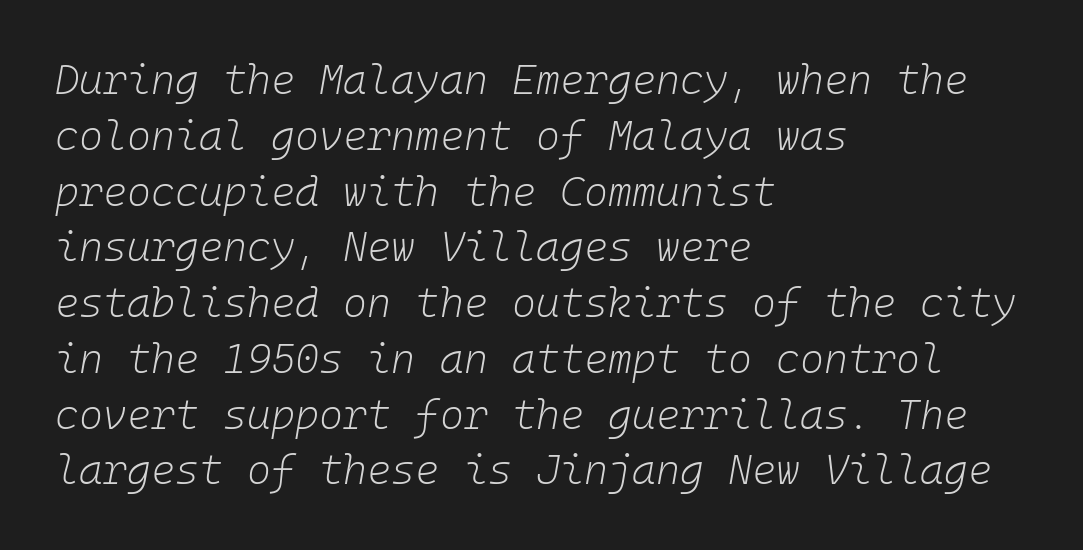
Style check: oblique. Reading down the block, your eye returns to a fixed left position each line. The rendering uses a moderate line-height, typical for paragraphs. Letter spacing: default.
